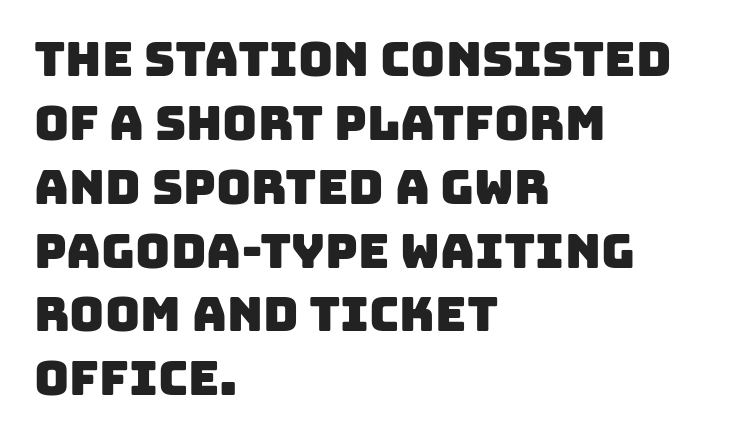
{"serif": "no", "width": "normal", "stroke_contrast": "low", "x_height": "large", "monospaced": "no", "underline": "no", "align": "left", "line_spacing": "normal", "line_spacing_ratio": 1.33, "letter_spacing": "normal", "letter_spacing_em": 0.0, "glyph_px": 48}
